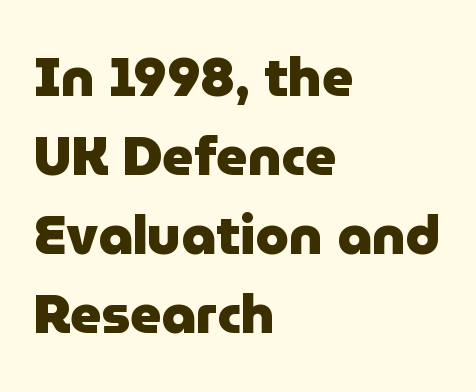
{"serif": "no", "italic": "no", "bold": "yes", "weight": "heavy", "width": "normal", "stroke_contrast": "low", "x_height": "medium", "monospaced": "no", "underline": "no", "align": "left", "line_spacing": "normal", "line_spacing_ratio": 1.46, "letter_spacing": "normal", "letter_spacing_em": 0.0, "glyph_px": 54}
